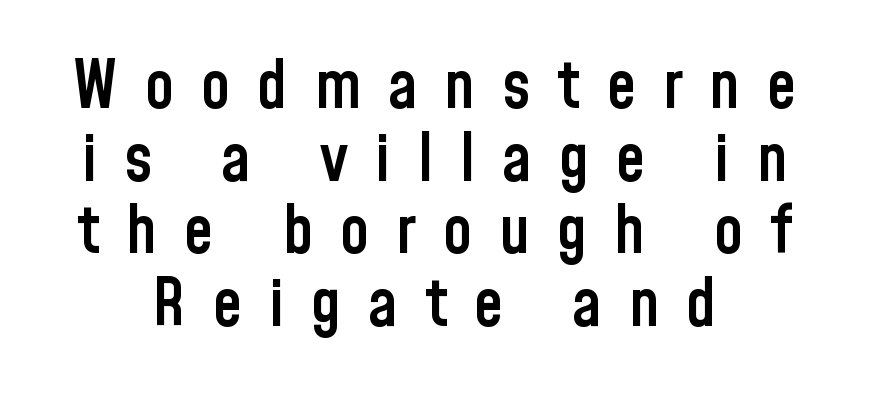
The image shows 66 px semibold, condensed sans-serif type, upright; set centered, tight line spacing (1.1x), unusually wide letter spacing (+0.41 em), not underlined; low stroke contrast and a medium x-height.
